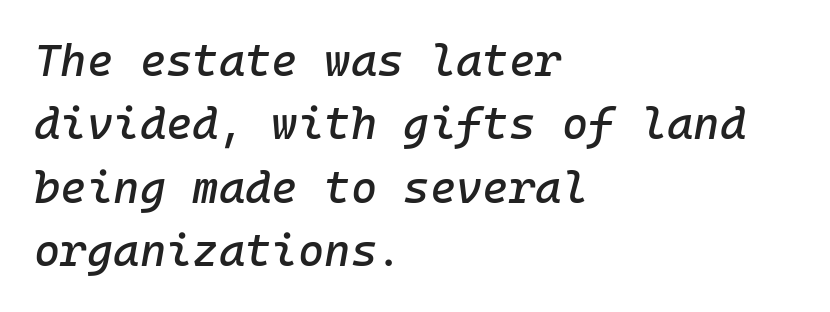
Q: Is the text italic (slanted)? A: Yes, it leans right by about 10 degrees.
Q: Is the text underlined? A: No.
Q: How is the paragraph aligned? A: Left-aligned.
Q: Is the spacing between letters normal or unusually wide? A: Normal.
Q: Is the spacing between lines tight, normal or loose? A: Normal.
Q: Width (condensed, normal, or wide)? A: Normal.
Q: Stroke contrast? A: Low.
Q: x-height? A: Medium.
Q: Monospaced? A: Yes.
